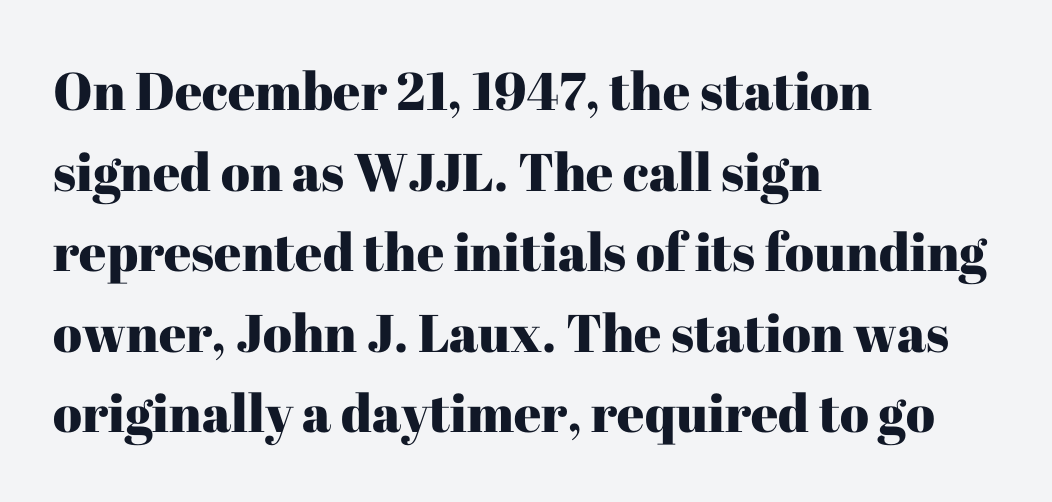
Q: Is the text italic (slanted)? A: No, it is upright.
Q: Is the typeface a serif or a sans-serif typeface? A: Serif.
Q: Is the text underlined? A: No.
Q: How is the paragraph aligned? A: Left-aligned.
Q: Is the spacing between letters normal or unusually wide? A: Normal.
Q: Is the spacing between lines tight, normal or loose? A: Normal.
Q: Width (condensed, normal, or wide)? A: Normal.
Q: Stroke contrast? A: High.
Q: x-height? A: Medium.
Q: Monospaced? A: No.
